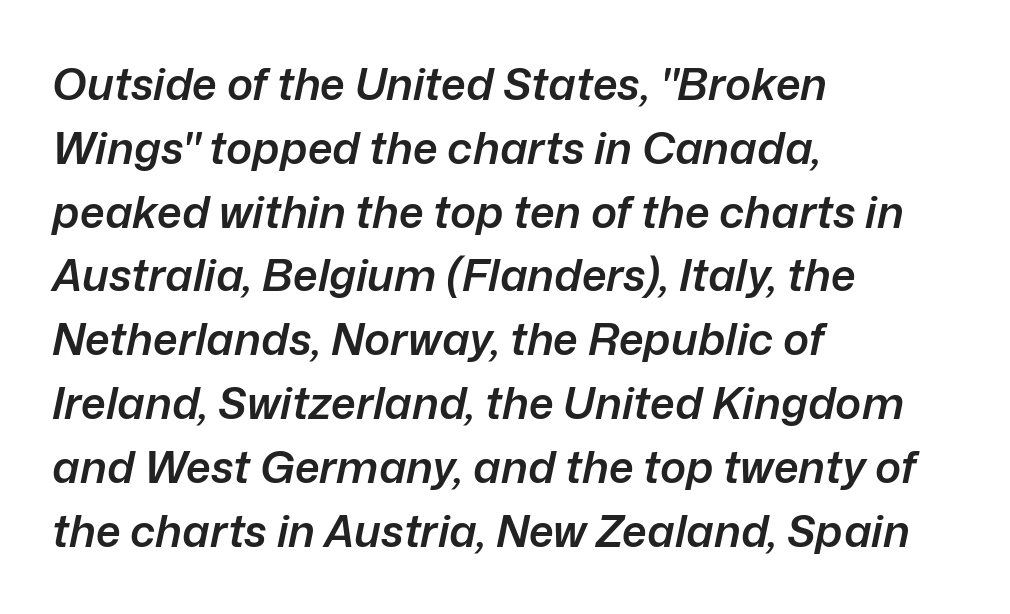
The image shows 44 px semibold type, italic (leaning right); set left-aligned, normal line spacing (1.45x), normal letter spacing, not underlined; low stroke contrast and a medium x-height.
